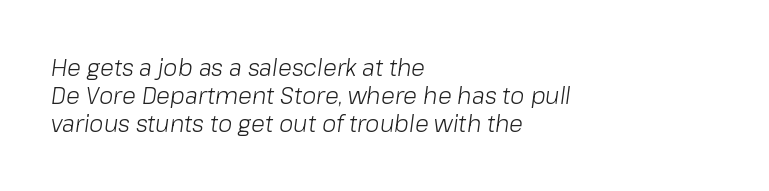
Q: Is the text bold? A: No.
Q: Is the text italic (slanted)? A: Yes, it leans right by about 8 degrees.
Q: Is the text underlined? A: No.
Q: How is the paragraph aligned? A: Left-aligned.
Q: Is the spacing between letters normal or unusually wide? A: Normal.
